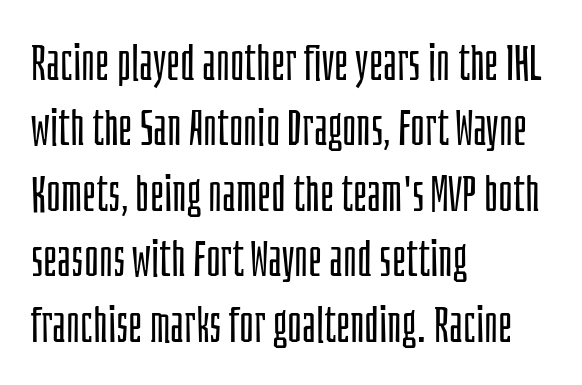
{"serif": "no", "italic": "no", "bold": "no", "weight": "light", "width": "condensed", "stroke_contrast": "low", "x_height": "large", "monospaced": "no", "underline": "no", "align": "left", "line_spacing": "normal", "line_spacing_ratio": 1.31, "letter_spacing": "normal", "letter_spacing_em": 0.0, "glyph_px": 50}
